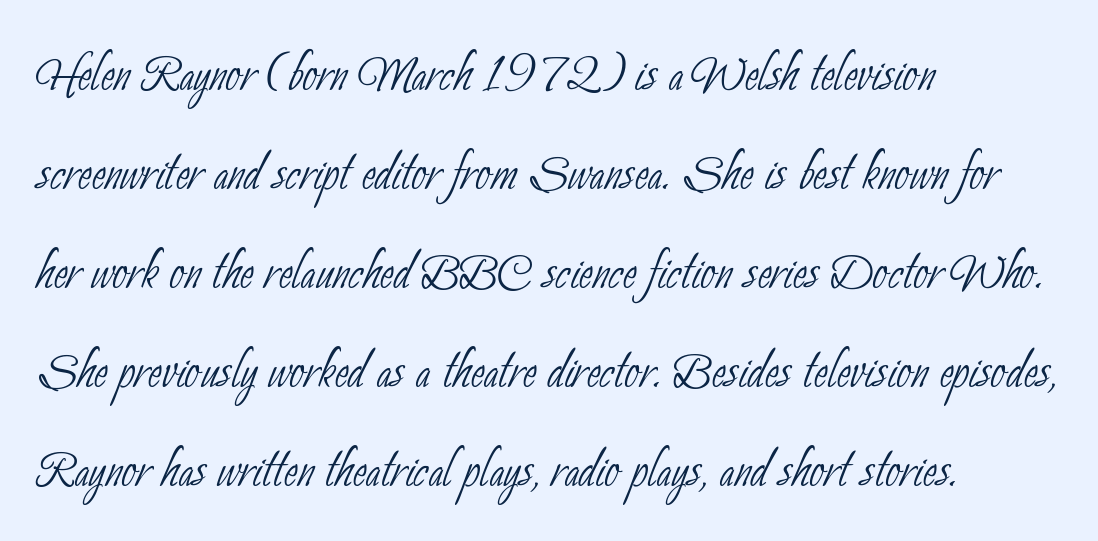
The image shows 66 px thin, condensed sans-serif type; set left-aligned, normal line spacing (1.5x), normal letter spacing, not underlined; low stroke contrast and a small x-height.
